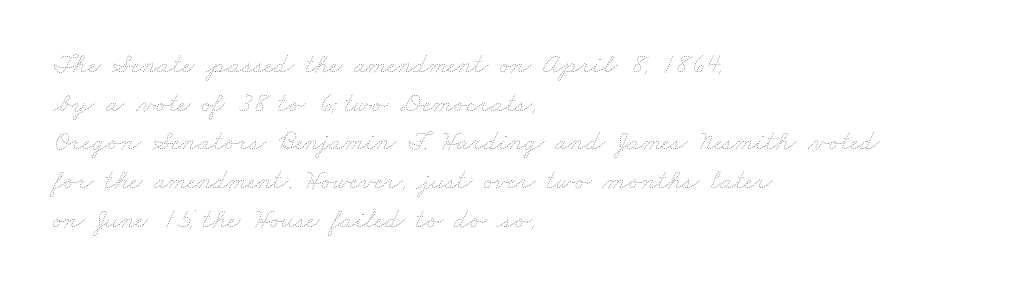
The paragraph has a hard left edge and a soft right edge. Decoration check: the copy has no underline. Proportional: the letters do not fall into vertical columns. A typesetter would call this zero additional tracking.
